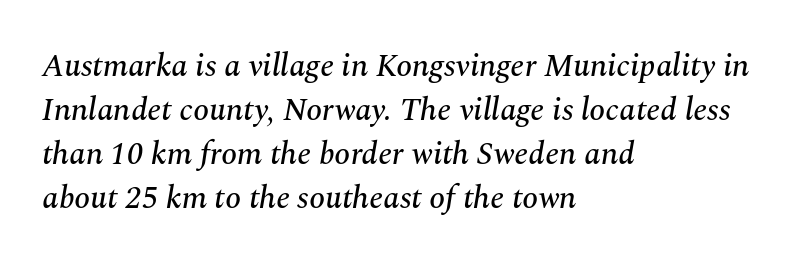
{"serif": "yes", "italic": "yes", "lean": "right", "slant_degrees": 10, "width": "normal", "stroke_contrast": "medium", "x_height": "medium", "monospaced": "no", "underline": "no", "align": "left", "line_spacing": "normal", "line_spacing_ratio": 1.37, "letter_spacing": "normal", "letter_spacing_em": 0.0, "glyph_px": 32}
